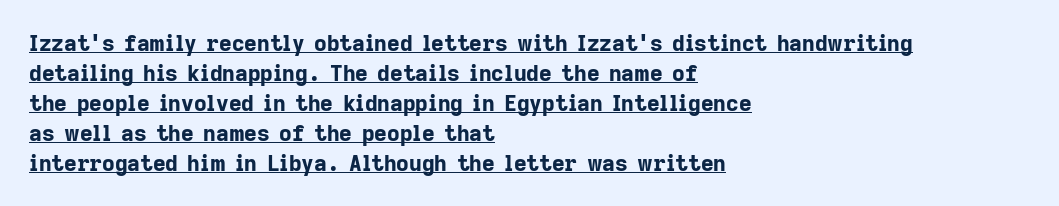
Q: Is the text bold? A: Yes.
Q: Is the text italic (slanted)? A: No, it is upright.
Q: Is the text underlined? A: Yes.
Q: How is the paragraph aligned? A: Left-aligned.
Q: Is the spacing between letters normal or unusually wide? A: Normal.
Q: Is the spacing between lines tight, normal or loose? A: Normal.
